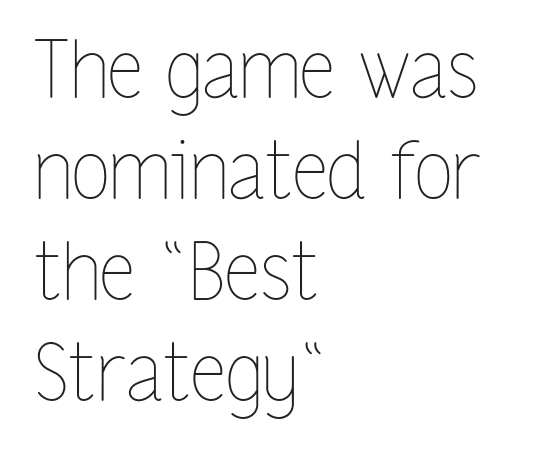
The image shows 79 px thin, condensed type, upright; set left-aligned, normal line spacing (1.28x), normal letter spacing, not underlined; low stroke contrast and a medium x-height.
